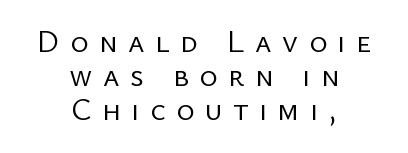
Unlike italic type, these characters show no tilt at all. Weight: not bold — regular or lighter. Is there much room between lines? No — they nearly touch. The glyphs in this specimen are sans serif. The glyphs are unaccompanied by any horizontal stroke below them.
